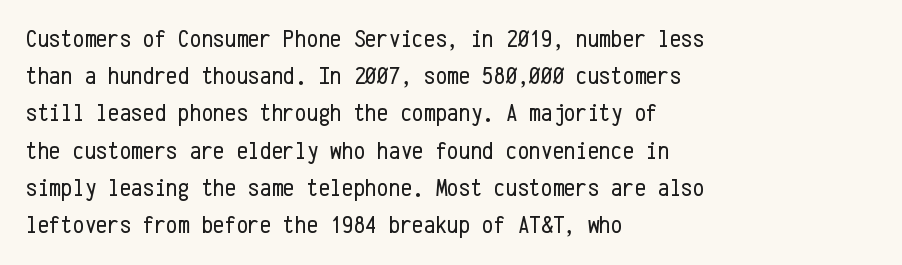
The image shows 26 px text type, upright; set left-aligned, normal line spacing (1.43x), normal letter spacing, not underlined.
